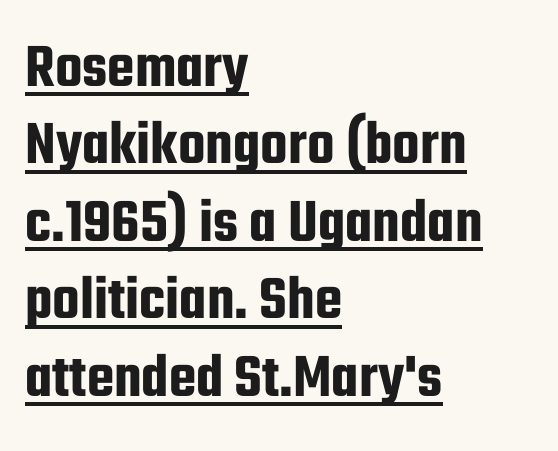
{"serif": "no", "italic": "no", "width": "condensed", "stroke_contrast": "low", "x_height": "medium", "monospaced": "no", "underline": "yes", "align": "left", "line_spacing_ratio": 1.23, "letter_spacing": "normal", "letter_spacing_em": 0.0, "glyph_px": 63}
